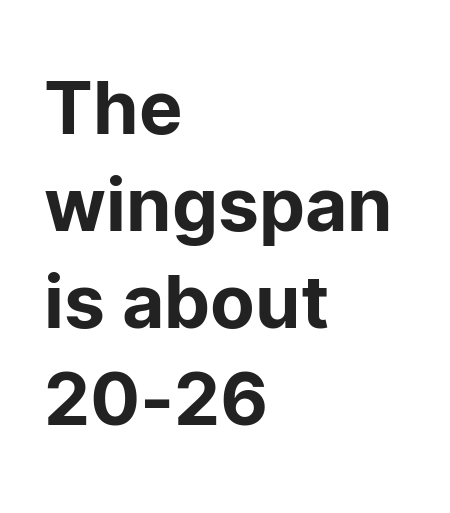
The image shows 73 px sans-serif type, upright; set left-aligned, normal line spacing (1.33x), normal letter spacing, not underlined; low stroke contrast and a medium x-height.
